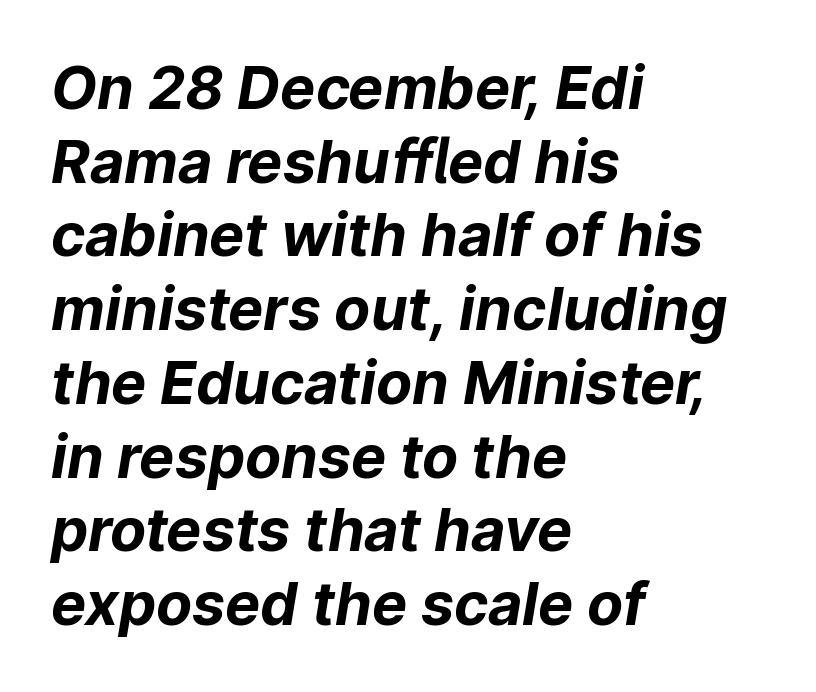
Q: Is the text bold? A: Yes.
Q: Is the typeface a serif or a sans-serif typeface? A: Sans-serif.
Q: Is the text underlined? A: No.
Q: How is the paragraph aligned? A: Left-aligned.
Q: Is the spacing between letters normal or unusually wide? A: Normal.
Q: Is the spacing between lines tight, normal or loose? A: Normal.
Q: Width (condensed, normal, or wide)? A: Normal.
Q: Stroke contrast? A: Low.
Q: x-height? A: Medium.
Q: Monospaced? A: No.
